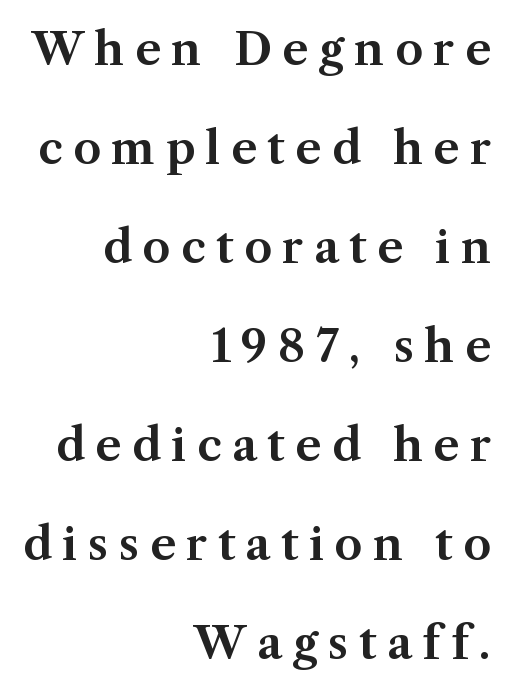
The rendering uses natural spacing where letterforms have individual widths. All the whitespace from short lines collects on the left. Unlike italic type, these characters show no tilt at all. No word sits above an underline.
